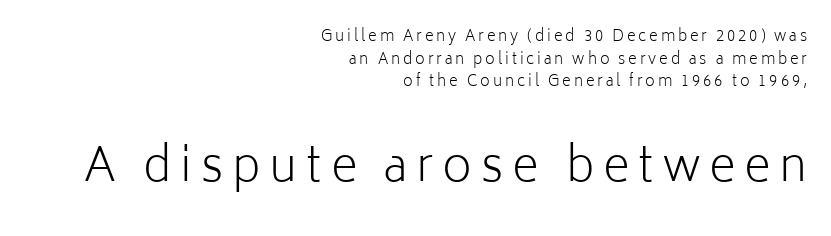
The face used here appears at its bigger size in the lower chunk. Quick note: underline off. Classification — sans serif. Interline gaps are of average width in this sample. Think of a printed novel: that variable character pitch is what you see here. If you drew a line through each stem, it would be perfectly vertical.
